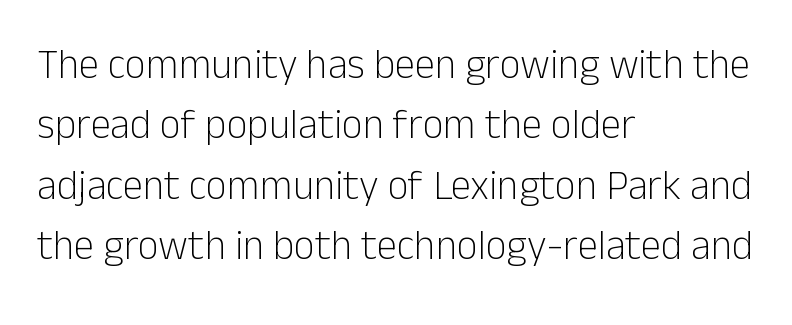
{"serif": "no", "italic": "no", "bold": "no", "weight": "light", "width": "normal", "stroke_contrast": "low", "x_height": "medium", "monospaced": "no", "underline": "no", "align": "left", "line_spacing": "normal", "line_spacing_ratio": 1.47, "letter_spacing": "normal", "letter_spacing_em": 0.0, "glyph_px": 41}
